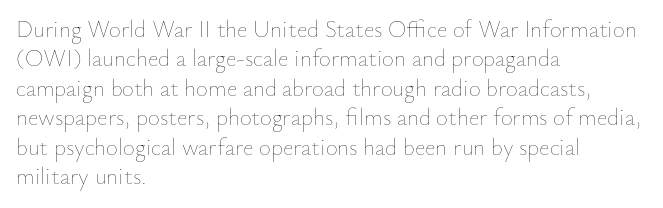
It's the straight-up-and-down kind of type. The face used here is rendered with its standard letterfit. The setting favours the left margin, as ordinary paragraphs usually do. This is not heavy type; no bold has been used. Interline gaps are of average width in this sample.
